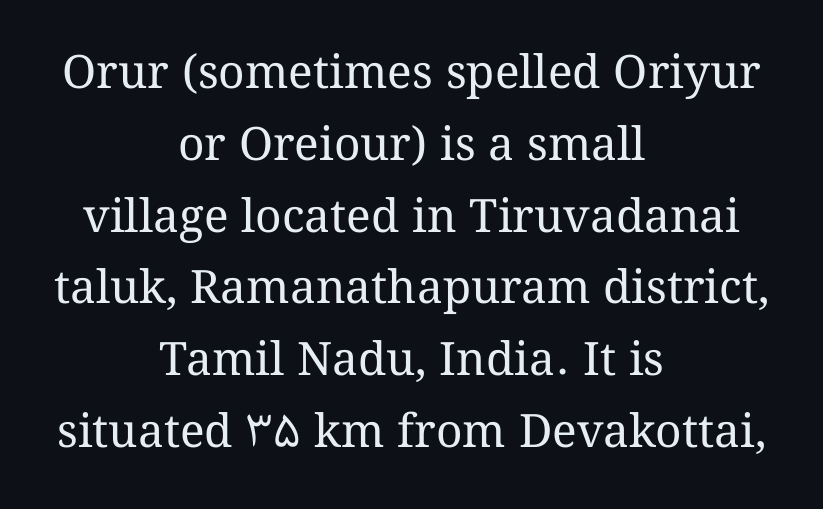
{"italic": "no", "bold": "no", "weight": "regular", "width": "normal", "stroke_contrast": "medium", "x_height": "medium", "monospaced": "no", "underline": "no", "align": "center", "line_spacing": "normal", "line_spacing_ratio": 1.56, "letter_spacing": "normal", "letter_spacing_em": 0.0, "glyph_px": 46}
